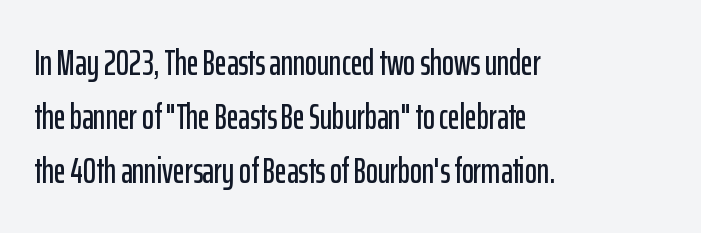
The image shows 36 px condensed sans-serif type, upright; set left-aligned, normal line spacing (1.5x), normal letter spacing, not underlined; low stroke contrast and a medium x-height.
